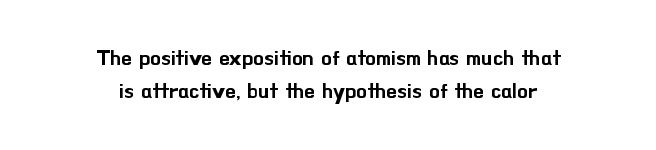
{"italic": "no", "underline": "no", "align": "center", "line_spacing": "normal", "line_spacing_ratio": 1.59, "letter_spacing": "normal", "letter_spacing_em": 0.0, "glyph_px": 21}
